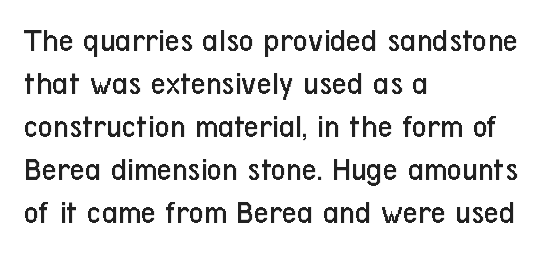
Q: Is the text bold? A: No.
Q: Is the text italic (slanted)? A: No, it is upright.
Q: Is the typeface a serif or a sans-serif typeface? A: Sans-serif.
Q: Is the text underlined? A: No.
Q: How is the paragraph aligned? A: Left-aligned.
Q: Is the spacing between letters normal or unusually wide? A: Normal.
Q: Is the spacing between lines tight, normal or loose? A: Normal.
Q: Width (condensed, normal, or wide)? A: Condensed.
Q: Stroke contrast? A: Low.
Q: x-height? A: Medium.
Q: Monospaced? A: No.
